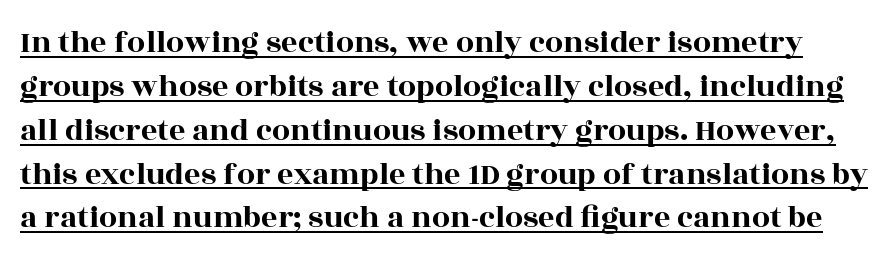
{"serif": "yes", "italic": "no", "width": "wide", "x_height": "large", "monospaced": "no", "underline": "yes", "line_spacing": "normal", "line_spacing_ratio": 1.37, "letter_spacing": "normal", "letter_spacing_em": 0.0, "glyph_px": 32}
